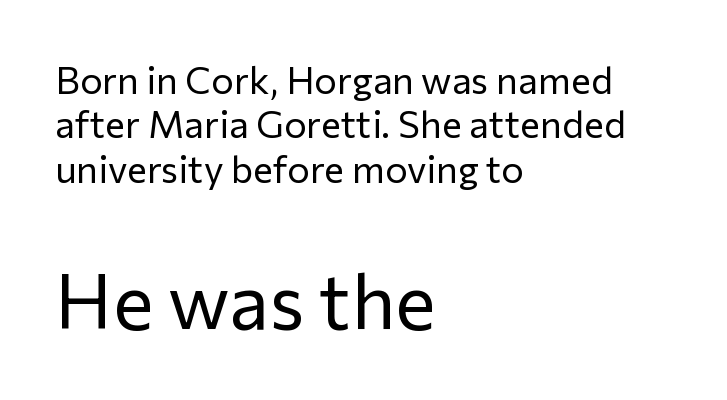
The image shows 77 px regular-weight sans-serif type, upright; set left-aligned, line spacing 1.17x, normal letter spacing, not underlined; the second (bottom) block is 2.03x larger; low stroke contrast and a medium x-height.
